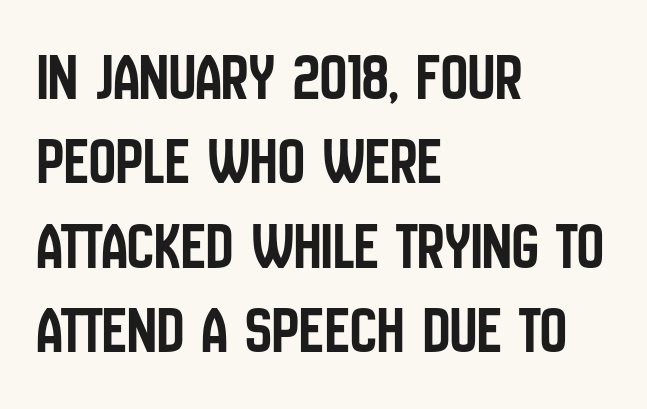
The setting favours the left margin, as ordinary paragraphs usually do. The zone under the glyphs is completely vacant. The face used here is a sans, in the tradition of grotesques and geometrics. The passage shown is typed in a proportional face where columns would drift. The line-height multiplier appears to be the usual default.
